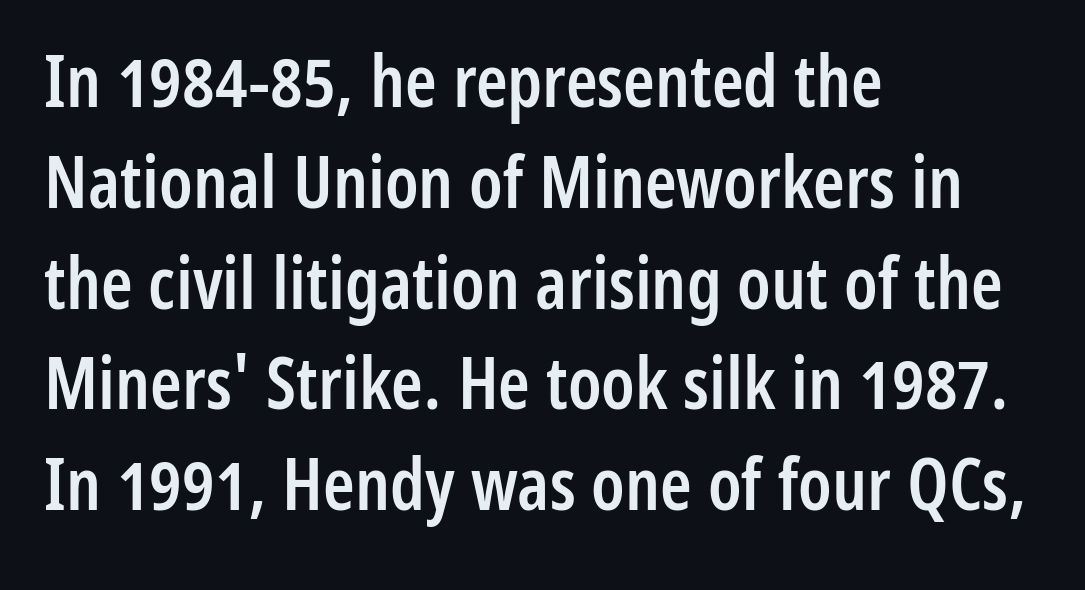
{"serif": "no", "italic": "no", "bold": "semi", "weight": "semibold", "width": "condensed", "stroke_contrast": "low", "x_height": "medium", "monospaced": "no", "underline": "no", "align": "left", "line_spacing": "normal", "line_spacing_ratio": 1.4, "letter_spacing": "normal", "letter_spacing_em": 0.0, "glyph_px": 72}
